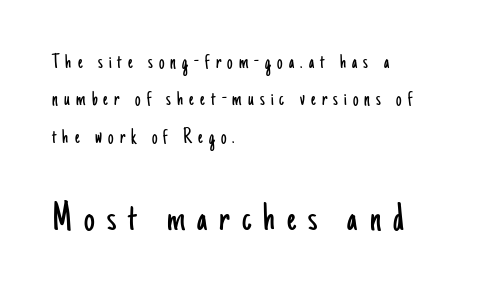
The image shows 43 px light, condensed sans-serif type, upright; set left-aligned, normal line spacing (1.7x), unusually wide letter spacing (+0.28 em), not underlined; the second (bottom) block is 1.95x larger; low stroke contrast and a small x-height.
